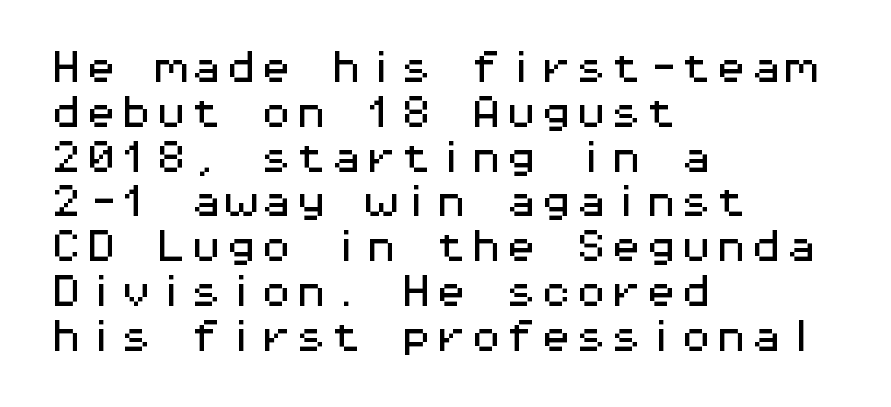
Q: Is the text italic (slanted)? A: No, it is upright.
Q: Is the typeface a serif or a sans-serif typeface? A: Sans-serif.
Q: Is the text underlined? A: No.
Q: How is the paragraph aligned? A: Left-aligned.
Q: Is the spacing between letters normal or unusually wide? A: Normal.
Q: Is the spacing between lines tight, normal or loose? A: Normal.
Q: Width (condensed, normal, or wide)? A: Wide.
Q: Stroke contrast? A: Medium.
Q: x-height? A: Medium.
Q: Monospaced? A: Yes.
